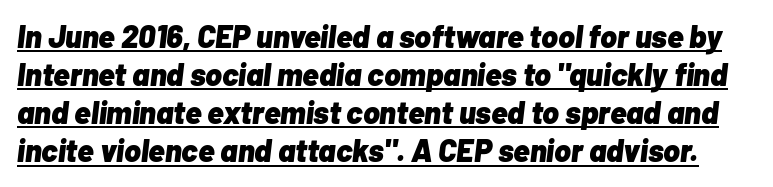
{"italic": "yes", "lean": "right", "slant_degrees": 7, "bold": "yes", "weight": "heavy", "width": "normal", "stroke_contrast": "low", "x_height": "medium", "monospaced": "no", "underline": "yes", "line_spacing_ratio": 1.23, "letter_spacing": "normal", "letter_spacing_em": 0.0, "glyph_px": 31}
